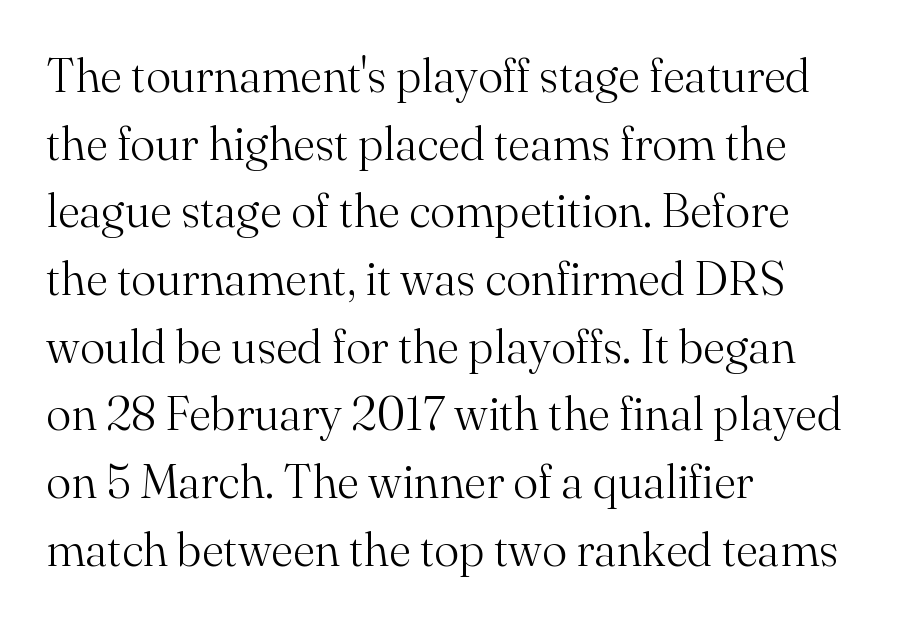
Q: Is the text bold? A: No.
Q: Is the text italic (slanted)? A: No, it is upright.
Q: Is the typeface a serif or a sans-serif typeface? A: Serif.
Q: Is the text underlined? A: No.
Q: How is the paragraph aligned? A: Left-aligned.
Q: Is the spacing between letters normal or unusually wide? A: Normal.
Q: Is the spacing between lines tight, normal or loose? A: Normal.
Q: Width (condensed, normal, or wide)? A: Normal.
Q: Stroke contrast? A: Medium.
Q: x-height? A: Small.
Q: Monospaced? A: No.
